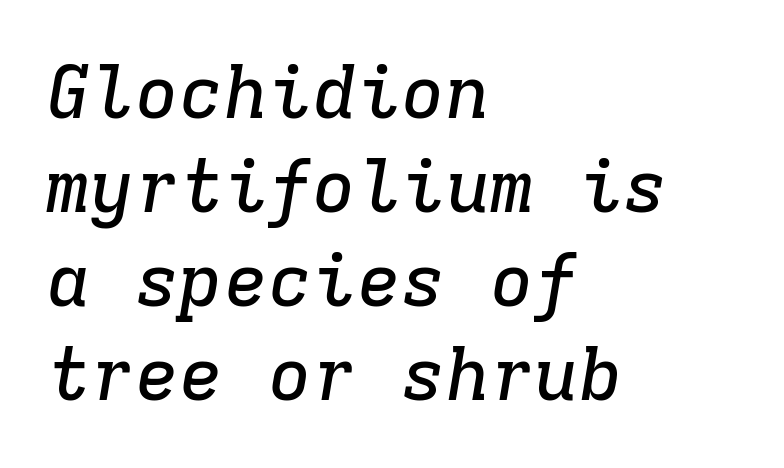
{"serif": "yes", "italic": "yes", "lean": "right", "slant_degrees": 9, "width": "normal", "stroke_contrast": "low", "x_height": "medium", "monospaced": "yes", "underline": "no", "align": "left", "line_spacing": "normal", "line_spacing_ratio": 1.27, "letter_spacing": "normal", "letter_spacing_em": 0.0, "glyph_px": 74}
